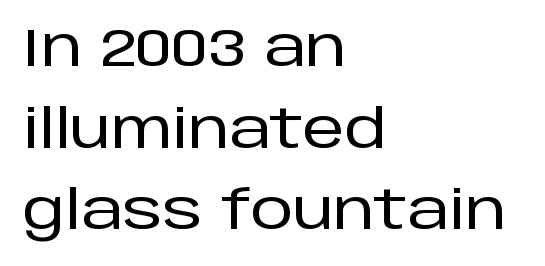
Do the characters align in a grid? No, the font is proportional. Anything drawn beneath the words? Only blank space. Regarding serifs, this sample does without them. If you drew a ruler down the left edge, every line would touch it. Unlike italic type, these characters show no tilt at all. Observe the ordinary spacing: letters are neighbours, not strangers.
